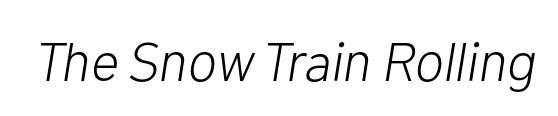
{"italic": "yes", "lean": "right", "slant_degrees": 10, "bold": "no", "weight": "light", "width": "normal", "stroke_contrast": "low", "x_height": "medium", "monospaced": "no", "underline": "no", "letter_spacing": "normal", "letter_spacing_em": 0.0, "glyph_px": 55}
